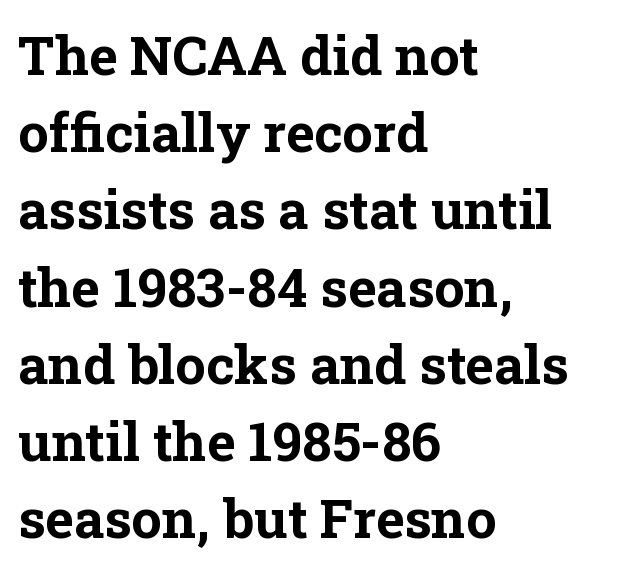
Q: Is the text bold? A: Yes.
Q: Is the text italic (slanted)? A: No, it is upright.
Q: Is the typeface a serif or a sans-serif typeface? A: Serif.
Q: Is the text underlined? A: No.
Q: How is the paragraph aligned? A: Left-aligned.
Q: Is the spacing between letters normal or unusually wide? A: Normal.
Q: Is the spacing between lines tight, normal or loose? A: Normal.
Q: Width (condensed, normal, or wide)? A: Normal.
Q: Stroke contrast? A: Low.
Q: x-height? A: Medium.
Q: Monospaced? A: No.
